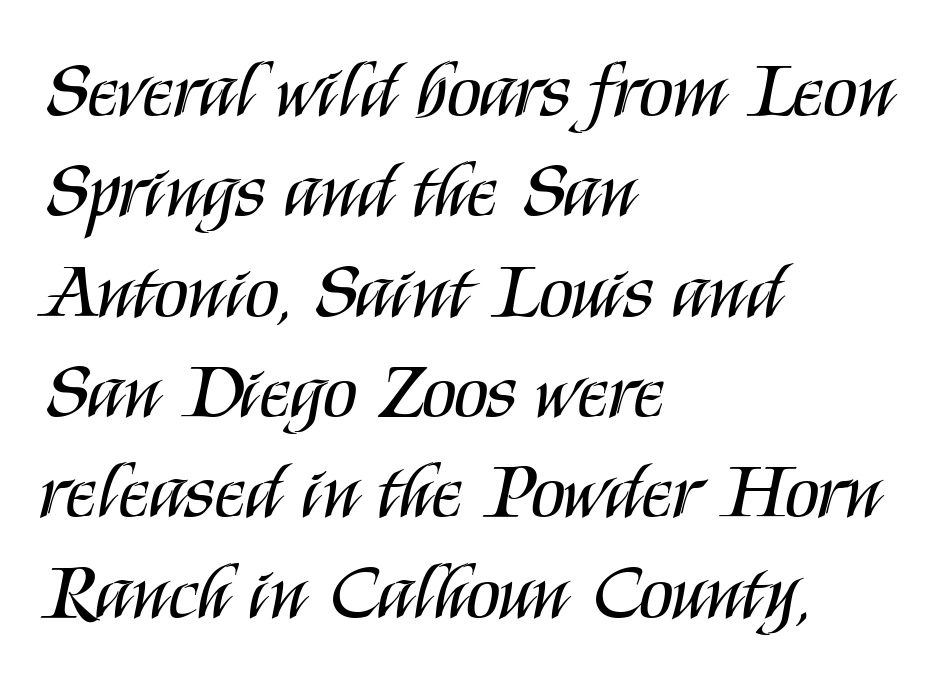
The image shows 79 px regular-weight, condensed sans-serif type; set left-aligned, normal line spacing (1.27x), normal letter spacing, not underlined; medium stroke contrast and a large x-height.
